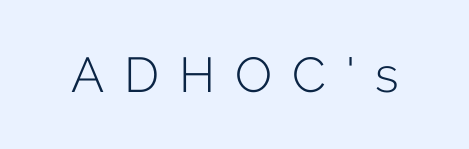
{"serif": "no", "italic": "no", "bold": "no", "weight": "light", "width": "normal", "stroke_contrast": "low", "x_height": "medium", "monospaced": "no", "underline": "no", "letter_spacing": "wide", "letter_spacing_em": 0.41, "glyph_px": 49}
